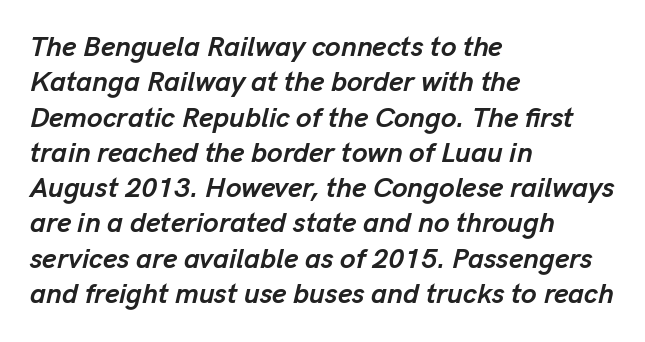
Decoration check: the copy has no underline. Would a proofreader flag this as italicized? Yes. Evenly set lines give the paragraph a standard silhouette. The horizontal fit of the characters is conventional and even.
